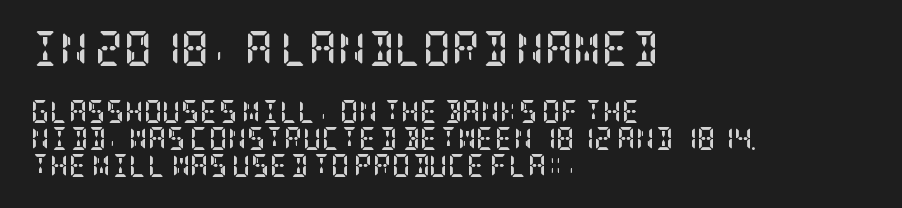
The image shows 35 px semibold, condensed serif type, upright; set left-aligned, line spacing 1.17x, normal letter spacing, not underlined; the first (top) block is 1.52x larger; low stroke contrast and a large x-height.
